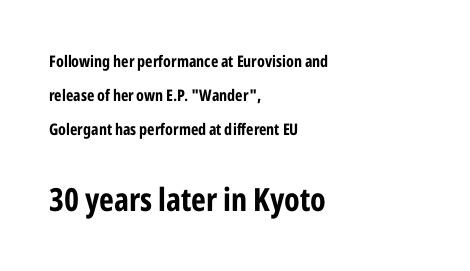
{"serif": "no", "italic": "no", "bold": "yes", "weight": "bold", "width": "condensed", "stroke_contrast": "low", "x_height": "medium", "monospaced": "no", "underline": "no", "align": "left", "line_spacing": "loose", "line_spacing_ratio": 2.12, "letter_spacing": "normal", "letter_spacing_em": 0.0, "larger_block": "second", "size_ratio": 2.0, "glyph_px": 32}
